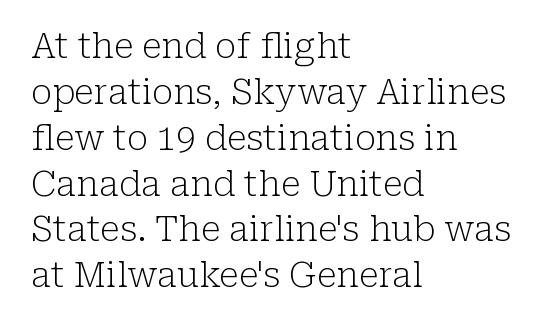
Q: Is the text bold? A: No.
Q: Is the text italic (slanted)? A: No, it is upright.
Q: Is the typeface a serif or a sans-serif typeface? A: Serif.
Q: Is the text underlined? A: No.
Q: How is the paragraph aligned? A: Left-aligned.
Q: Is the spacing between letters normal or unusually wide? A: Normal.
Q: Is the spacing between lines tight, normal or loose? A: Normal.
Q: Width (condensed, normal, or wide)? A: Normal.
Q: Stroke contrast? A: Low.
Q: x-height? A: Medium.
Q: Monospaced? A: No.
